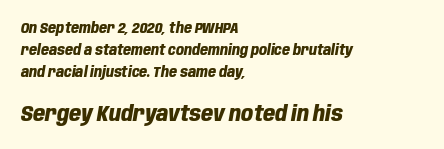
Yep, that's italic — everything's leaning. Its strokes are broad and dark, the hallmark of bold type. Note: smaller setting up top, larger setting below. No extra tracking has been applied to these lines. Baseline-to-baseline distance is the conventional proportion of letter height. Horizontal alignment here is leftward, the default for most running prose.
